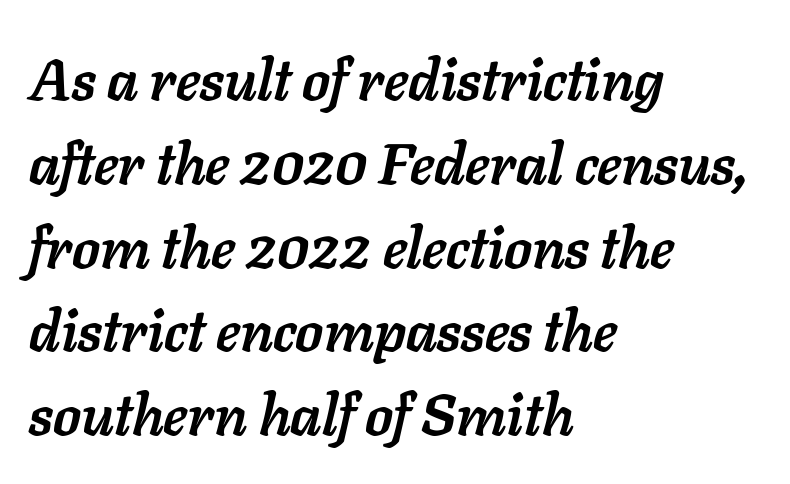
{"italic": "yes", "lean": "right", "slant_degrees": 11, "bold": "yes", "weight": "semibold", "width": "normal", "stroke_contrast": "low", "x_height": "medium", "monospaced": "no", "underline": "no", "align": "left", "line_spacing": "normal", "line_spacing_ratio": 1.47, "letter_spacing": "normal", "letter_spacing_em": 0.0, "glyph_px": 57}
